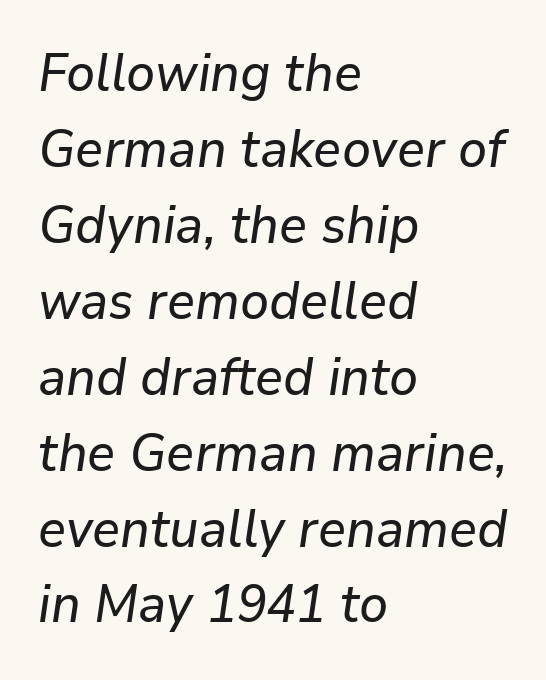
The image shows 52 px text type, italic (leaning right); set left-aligned, normal line spacing (1.46x), normal letter spacing, not underlined; low stroke contrast and a medium x-height.
